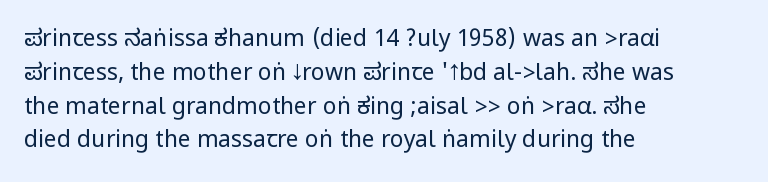
Just letters on the line, the space beneath them empty. Evenly set lines give the paragraph a standard silhouette. Heft: none added — not bold. Notice how the passage keeps a crisp vertical edge on the left only. No extra tracking has been applied to these lines. A roman cut, with each character standing at attention.
